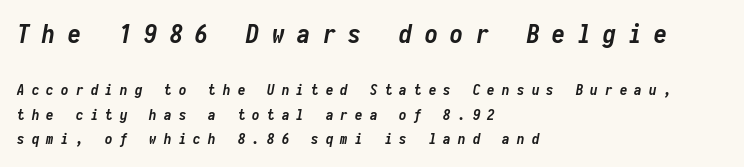
The image shows 26 px bold type, italic (leaning right); set left-aligned, normal line spacing (1.63x), unusually wide letter spacing (+0.48 em), not underlined; the first (top) block is 1.73x larger.
